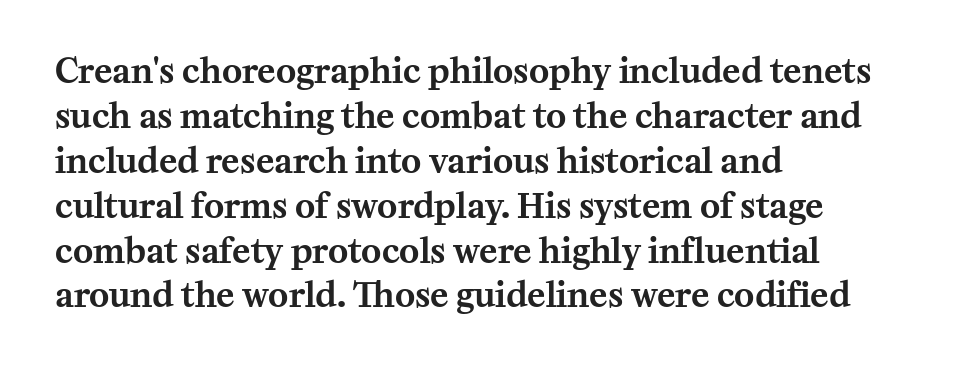
Q: Is the text italic (slanted)? A: No, it is upright.
Q: Is the typeface a serif or a sans-serif typeface? A: Serif.
Q: Is the text underlined? A: No.
Q: How is the paragraph aligned? A: Left-aligned.
Q: Is the spacing between letters normal or unusually wide? A: Normal.
Q: Is the spacing between lines tight, normal or loose? A: Normal.
Q: Width (condensed, normal, or wide)? A: Normal.
Q: Stroke contrast? A: Medium.
Q: x-height? A: Medium.
Q: Monospaced? A: No.
